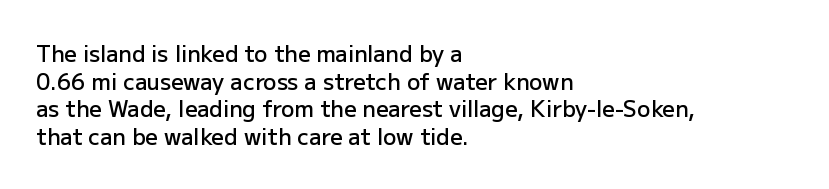
The image shows 22 px text type, upright; set left-aligned, normal line spacing (1.26x), normal letter spacing, not underlined.
